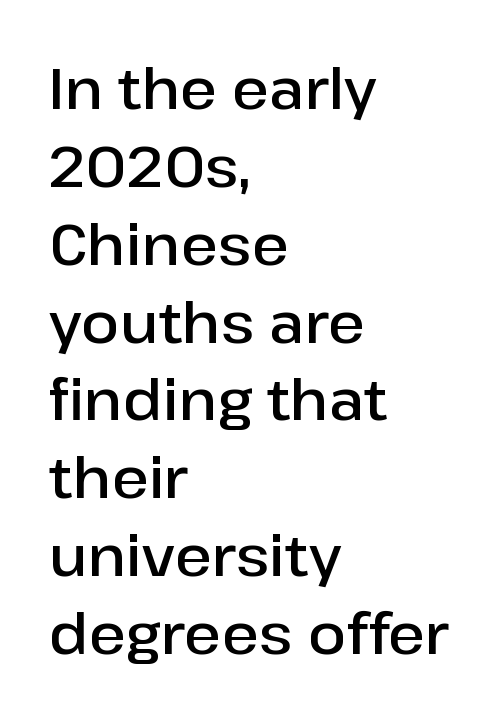
Q: Is the text bold? A: Semi-bold.
Q: Is the text italic (slanted)? A: No, it is upright.
Q: Is the typeface a serif or a sans-serif typeface? A: Sans-serif.
Q: Is the text underlined? A: No.
Q: How is the paragraph aligned? A: Left-aligned.
Q: Is the spacing between letters normal or unusually wide? A: Normal.
Q: Is the spacing between lines tight, normal or loose? A: Normal.
Q: Width (condensed, normal, or wide)? A: Normal.
Q: Stroke contrast? A: Low.
Q: x-height? A: Medium.
Q: Monospaced? A: No.
